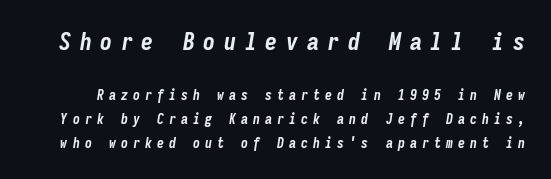
The image shows 24 px bold type, italic (leaning right); set line spacing 1.71x, unusually wide letter spacing (+0.36 em), not underlined; the first (top) block is 1.71x larger.
